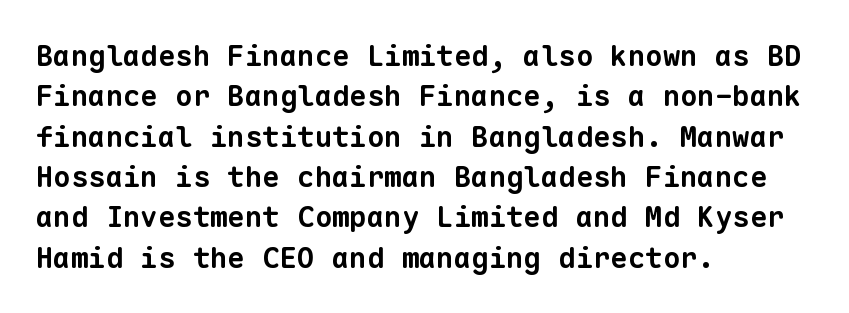
The passage shown is not underscored anywhere. Honestly, the row spacing looks completely unremarkable. Weight: bold. These lines keep a tight, regular rhythm from letter to letter.
